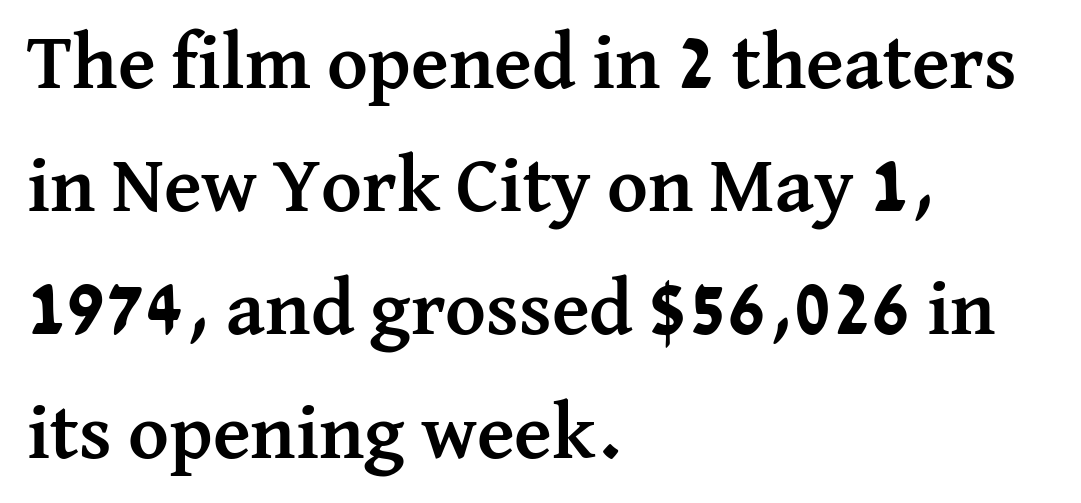
This is serif lettering, the kind often seen in printed books. All the whitespace from short lines collects on the right. A bare baseline throughout the passage. A roman cut, with each character standing at attention. Nothing unusual about the tracking: characters are spaced as the font intends. The space between consecutive lines is moderate.
